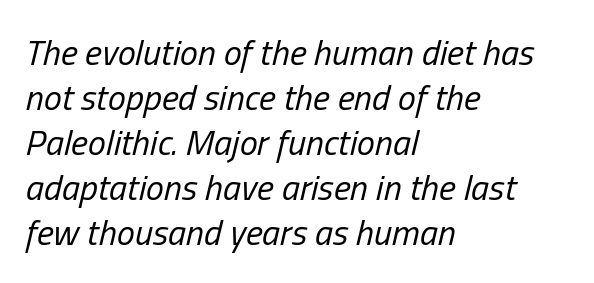
The words here are not underlined. Style check: oblique. Heft: none added — not bold. The type is set solid horizontally, with unmodified tracking. Think of a printed novel: that variable character pitch is what you see here.
